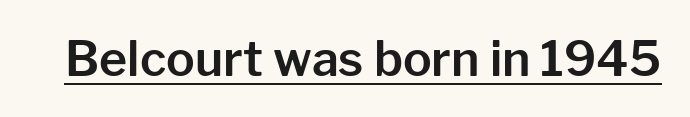
{"serif": "no", "italic": "no", "width": "normal", "stroke_contrast": "low", "x_height": "medium", "monospaced": "no", "underline": "yes", "letter_spacing": "normal", "letter_spacing_em": 0.0, "glyph_px": 48}
